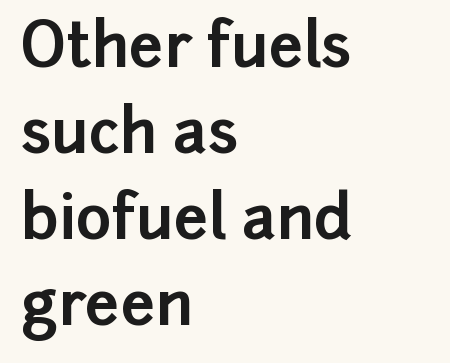
Q: Is the text bold? A: Yes.
Q: Is the text italic (slanted)? A: No, it is upright.
Q: Is the typeface a serif or a sans-serif typeface? A: Sans-serif.
Q: Is the text underlined? A: No.
Q: How is the paragraph aligned? A: Left-aligned.
Q: Is the spacing between letters normal or unusually wide? A: Normal.
Q: Is the spacing between lines tight, normal or loose? A: Normal.
Q: Width (condensed, normal, or wide)? A: Normal.
Q: Stroke contrast? A: Low.
Q: x-height? A: Medium.
Q: Monospaced? A: No.
